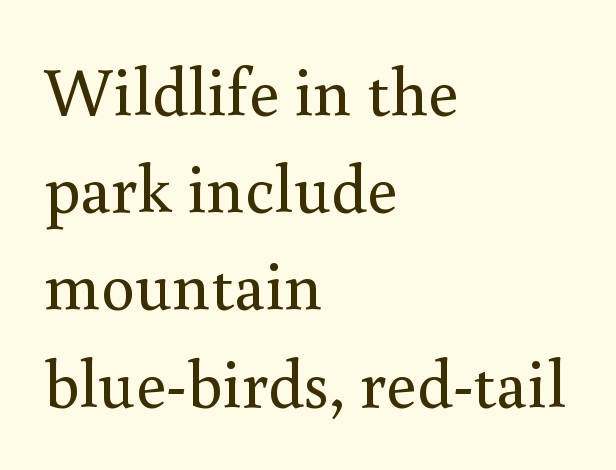
The passage shown is not underscored anywhere. You could not count columns in this text — the font is proportionally spaced. The letters stand straight up with perfectly vertical stems. The font sits on the lighter half of the weight spectrum, regular included. In terms of leading, this rendering sits right in the middle. Compared with typical body copy, the letter spacing here is the same.
